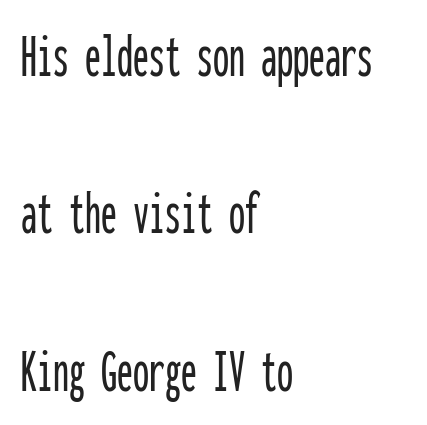
The image shows 64 px condensed sans-serif type, upright, monospaced; set left-aligned, loose line spacing (2.46x), normal letter spacing, not underlined; low stroke contrast and a medium x-height.
